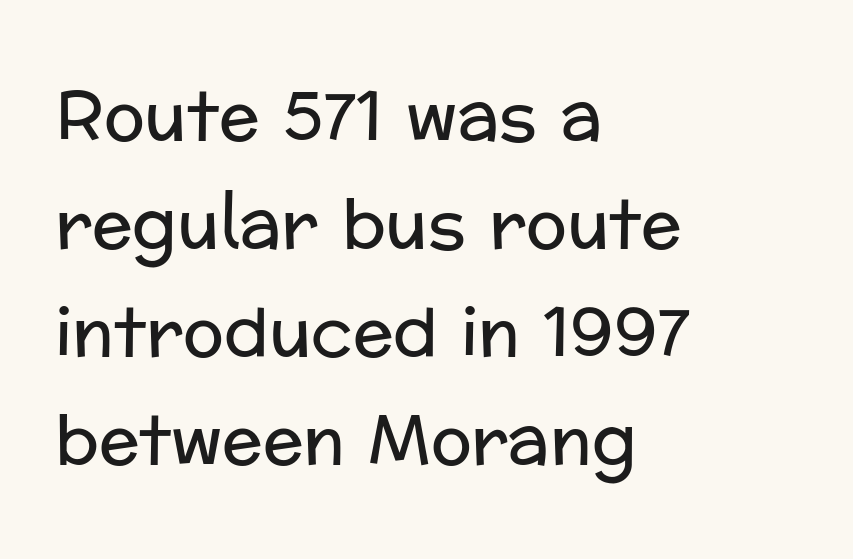
The image shows 68 px regular-weight sans-serif type, upright; set left-aligned, normal line spacing (1.59x), normal letter spacing, not underlined; low stroke contrast and a medium x-height.
